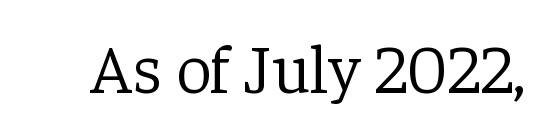
The image shows 69 px light serif type, upright; set normal letter spacing, not underlined; low stroke contrast and a medium x-height.
